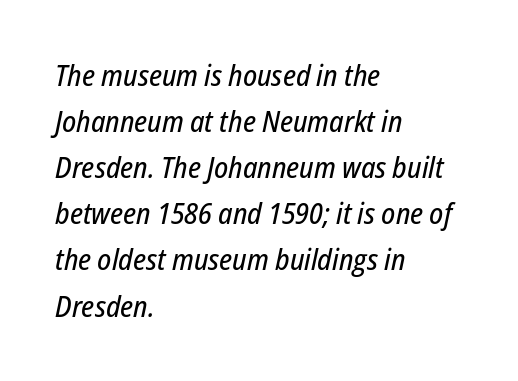
The image shows 29 px condensed type, italic (leaning right); set left-aligned, normal line spacing (1.59x), normal letter spacing, not underlined; low stroke contrast and a medium x-height.
